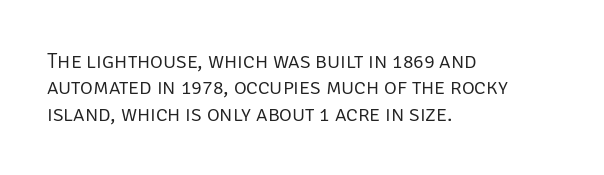
Q: Is the text bold? A: No.
Q: Is the text italic (slanted)? A: No, it is upright.
Q: Is the text underlined? A: No.
Q: How is the paragraph aligned? A: Left-aligned.
Q: Is the spacing between letters normal or unusually wide? A: Normal.
